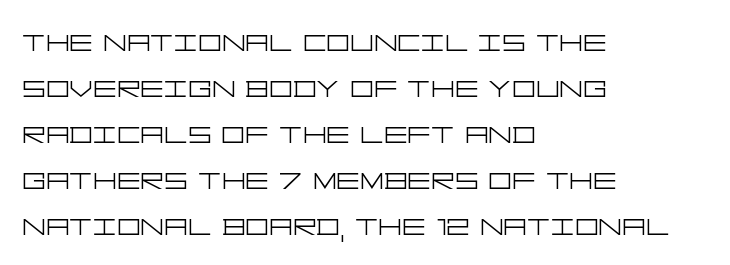
The image shows 37 px light, wide sans-serif type, upright; set left-aligned, line spacing 1.24x, normal letter spacing, not underlined; low stroke contrast and a large x-height.
